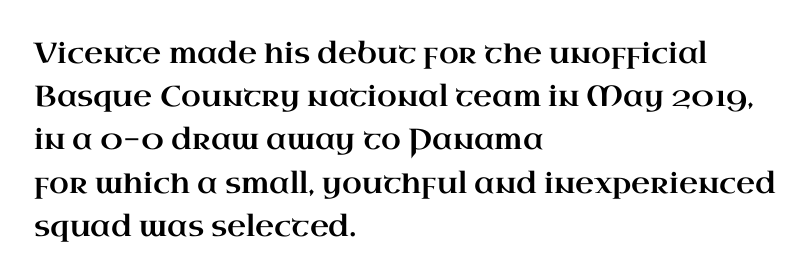
The image shows 29 px wide serif type, upright; set left-aligned, normal line spacing (1.49x), normal letter spacing, not underlined; high stroke contrast and a small x-height.
